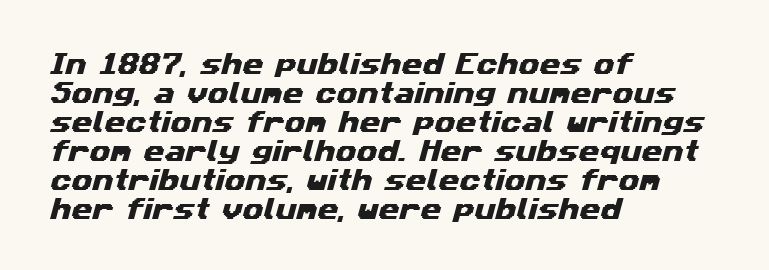
The image shows 24 px text type; set left-aligned, line spacing 1.21x, normal letter spacing, not underlined.
